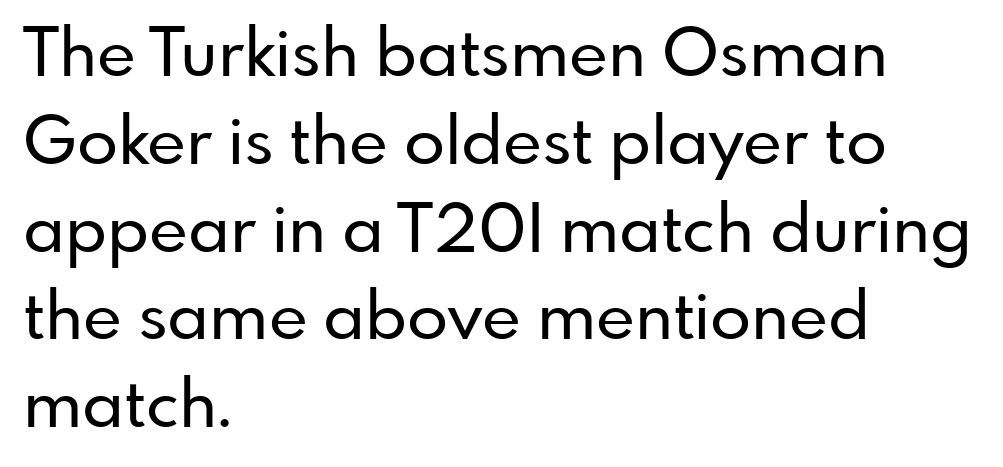
The image shows 67 px sans-serif type, upright; set left-aligned, normal line spacing (1.31x), normal letter spacing, not underlined; low stroke contrast and a small x-height.
